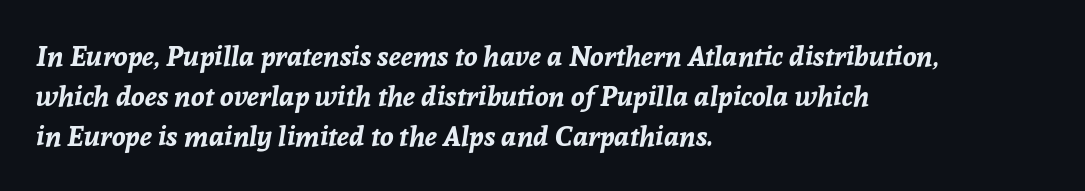
The image shows 28 px bold type, italic (leaning right); set left-aligned, normal line spacing (1.43x), normal letter spacing, not underlined; low stroke contrast and a medium x-height.
